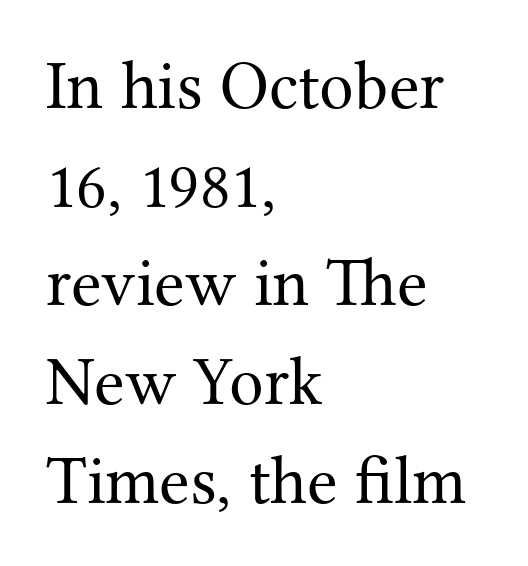
Baseline-to-baseline distance is the conventional proportion of letter height. Line starts are locked; line ends wander. These lines keep a tight, regular rhythm from letter to letter. Do the letters lean? They stand straight.
